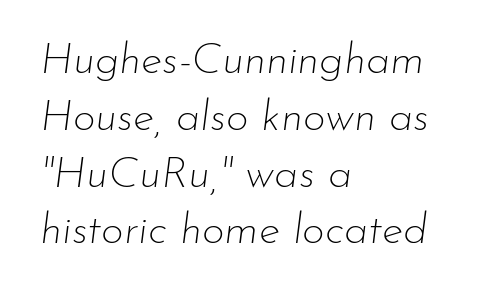
{"italic": "yes", "lean": "right", "slant_degrees": 7, "bold": "no", "weight": "thin", "width": "normal", "stroke_contrast": "low", "x_height": "small", "monospaced": "no", "underline": "no", "align": "left", "line_spacing": "normal", "line_spacing_ratio": 1.29, "letter_spacing": "normal", "letter_spacing_em": 0.0, "glyph_px": 44}
